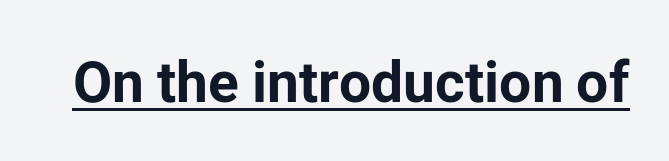
Q: Is the text bold? A: Yes.
Q: Is the text italic (slanted)? A: No, it is upright.
Q: Is the typeface a serif or a sans-serif typeface? A: Sans-serif.
Q: Is the text underlined? A: Yes.
Q: Is the spacing between letters normal or unusually wide? A: Normal.
Q: Width (condensed, normal, or wide)? A: Normal.
Q: Stroke contrast? A: Low.
Q: x-height? A: Medium.
Q: Monospaced? A: No.
